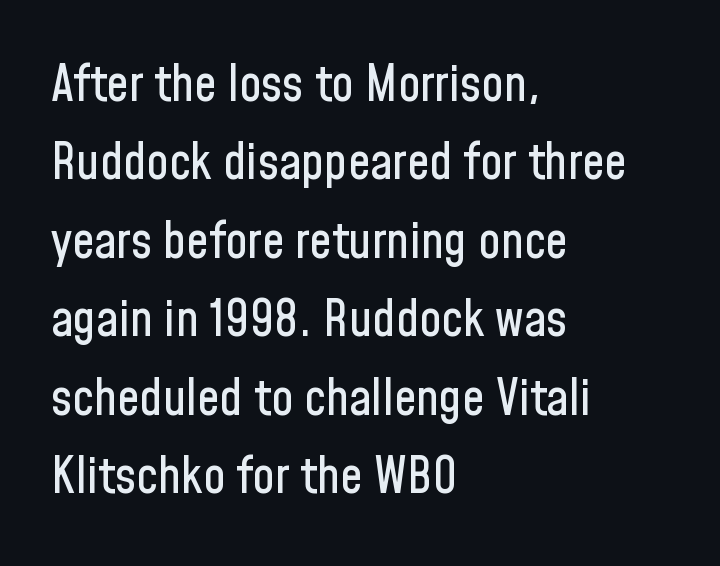
The type sits square on the baseline with zero lean. These lines are rendered in a variable-pitch font. Unmarked baselines from the first word to the last. Reading down the column, the eye jumps a familiar distance to each next line. A typesetter would call this zero additional tracking.
